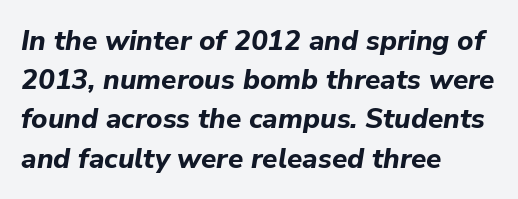
{"italic": "yes", "lean": "right", "slant_degrees": 9, "bold": "yes", "weight": "bold", "width": "normal", "stroke_contrast": "low", "x_height": "medium", "monospaced": "no", "underline": "no", "align": "left", "line_spacing": "normal", "line_spacing_ratio": 1.4, "letter_spacing": "normal", "letter_spacing_em": 0.0, "glyph_px": 28}
